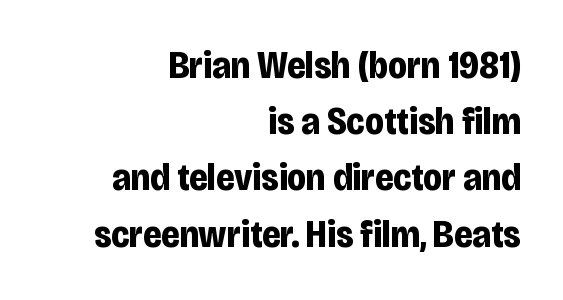
The image shows 38 px bold, condensed sans-serif type, upright; set right-aligned, normal line spacing (1.48x), normal letter spacing, not underlined; low stroke contrast and a large x-height.
